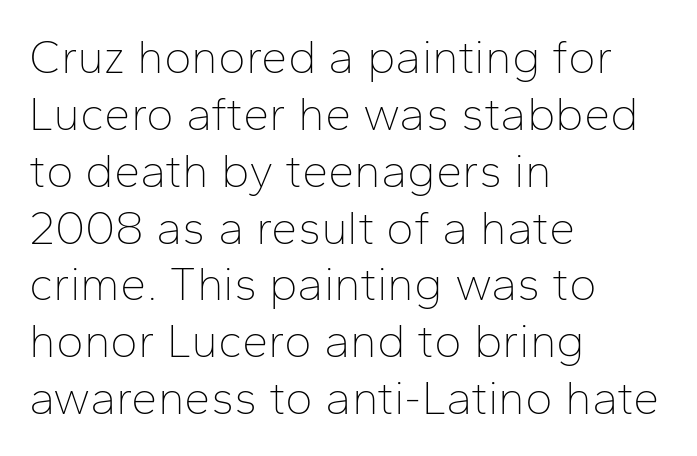
Q: Is the text bold? A: No.
Q: Is the text italic (slanted)? A: No, it is upright.
Q: Is the typeface a serif or a sans-serif typeface? A: Sans-serif.
Q: Is the text underlined? A: No.
Q: How is the paragraph aligned? A: Left-aligned.
Q: Is the spacing between letters normal or unusually wide? A: Normal.
Q: Width (condensed, normal, or wide)? A: Normal.
Q: Stroke contrast? A: Low.
Q: x-height? A: Medium.
Q: Monospaced? A: No.
